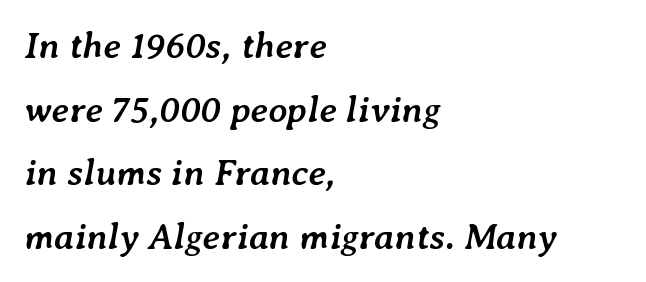
The image shows 37 px semibold type, italic (leaning right); set left-aligned, line spacing 1.72x, normal letter spacing, not underlined; low stroke contrast and a medium x-height.
